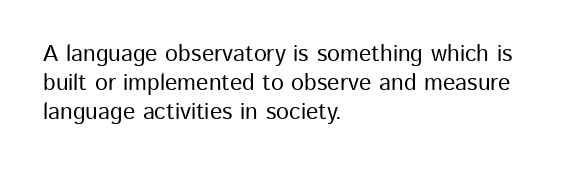
Q: Is the text italic (slanted)? A: No, it is upright.
Q: Is the text underlined? A: No.
Q: How is the paragraph aligned? A: Left-aligned.
Q: Is the spacing between letters normal or unusually wide? A: Normal.
Q: Is the spacing between lines tight, normal or loose? A: Normal.
